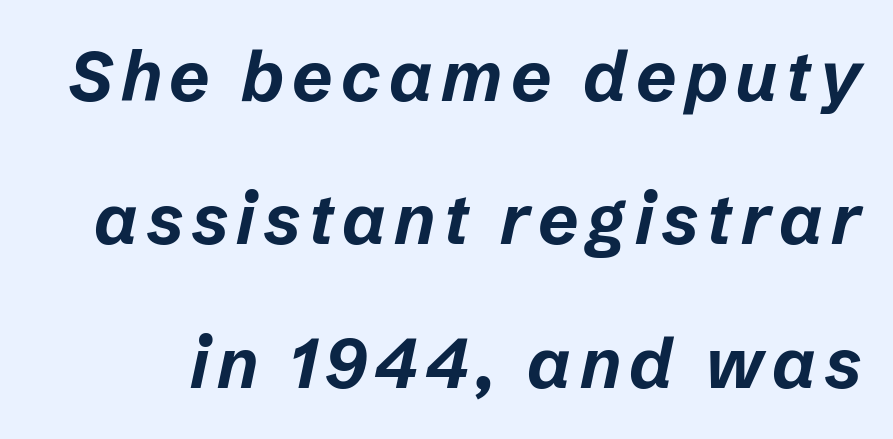
Q: Is the text bold? A: Yes.
Q: Is the text italic (slanted)? A: Yes, it leans right by about 12 degrees.
Q: Is the text underlined? A: No.
Q: Is the spacing between lines tight, normal or loose? A: Loose.
Q: Width (condensed, normal, or wide)? A: Normal.
Q: Stroke contrast? A: Low.
Q: x-height? A: Medium.
Q: Monospaced? A: No.
